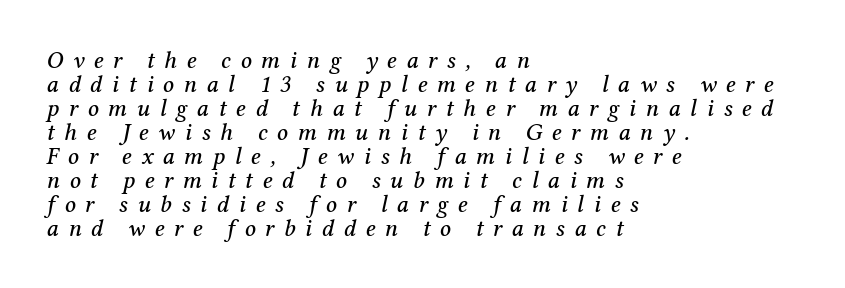
The image shows 24 px text type, italic (leaning right); set left-aligned, tight line spacing (1.0x), unusually wide letter spacing (+0.4 em), not underlined.
